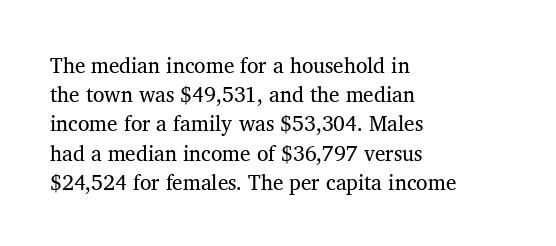
{"italic": "no", "bold": "no", "underline": "no", "align": "left", "line_spacing": "normal", "line_spacing_ratio": 1.39, "letter_spacing": "normal", "letter_spacing_em": 0.0, "glyph_px": 21}
